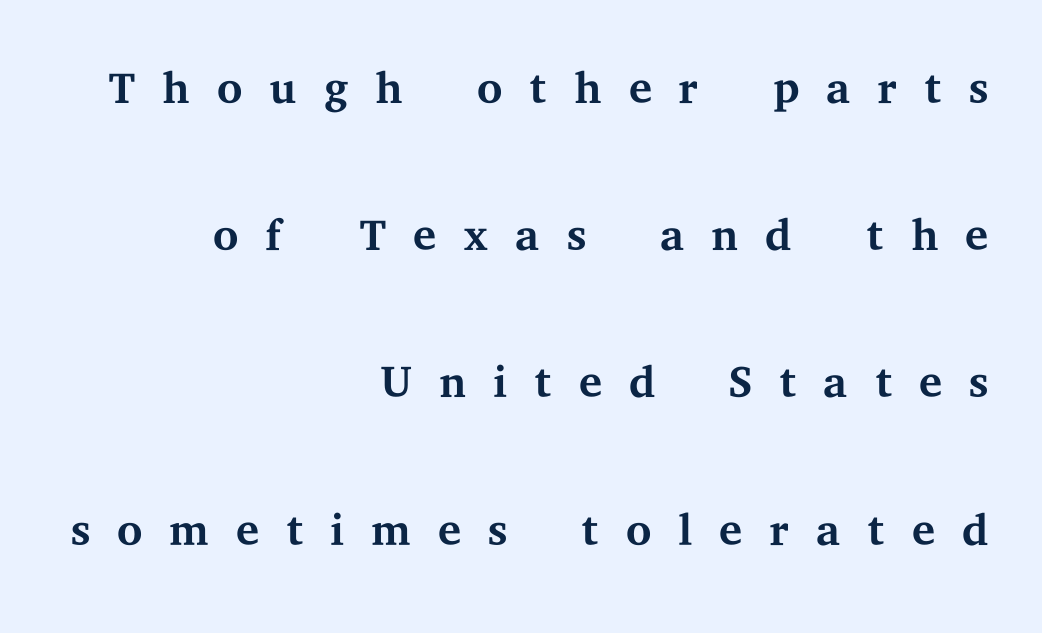
Q: Is the text bold? A: No.
Q: Is the text italic (slanted)? A: No, it is upright.
Q: Is the typeface a serif or a sans-serif typeface? A: Serif.
Q: Is the text underlined? A: No.
Q: How is the paragraph aligned? A: Right-aligned.
Q: Is the spacing between letters normal or unusually wide? A: Unusually wide.
Q: Is the spacing between lines tight, normal or loose? A: Loose.
Q: Width (condensed, normal, or wide)? A: Wide.
Q: Stroke contrast? A: Medium.
Q: x-height? A: Medium.
Q: Monospaced? A: No.
